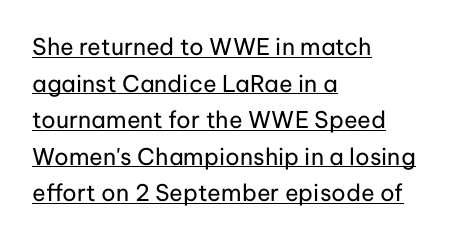
The image shows 23 px text type, upright; set left-aligned, normal line spacing (1.59x), normal letter spacing, underlined.
